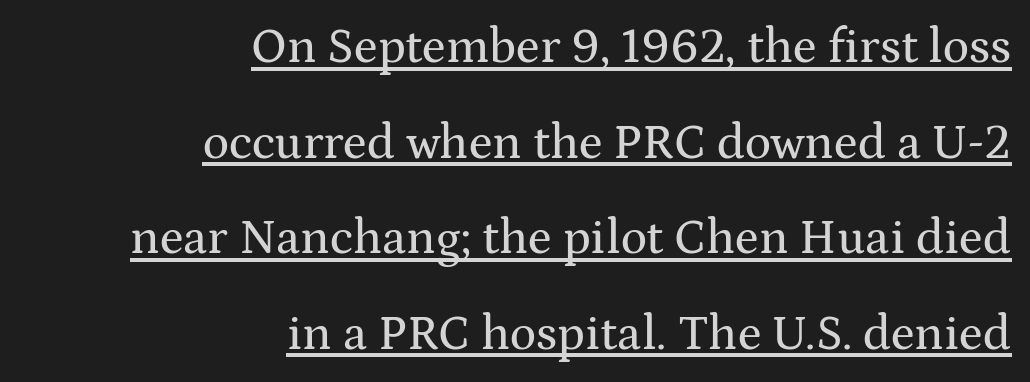
{"serif": "yes", "italic": "no", "width": "wide", "stroke_contrast": "medium", "x_height": "medium", "monospaced": "no", "underline": "yes", "align": "right", "line_spacing": "loose", "line_spacing_ratio": 1.95, "letter_spacing": "normal", "letter_spacing_em": 0.0, "glyph_px": 49}
